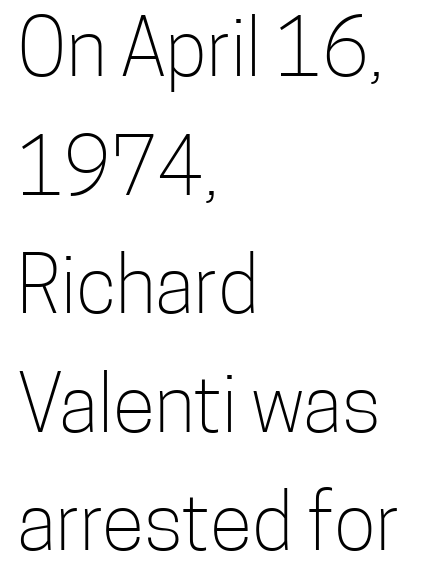
The image shows 78 px light, condensed sans-serif type, upright; set left-aligned, normal line spacing (1.52x), normal letter spacing, not underlined; low stroke contrast and a medium x-height.
